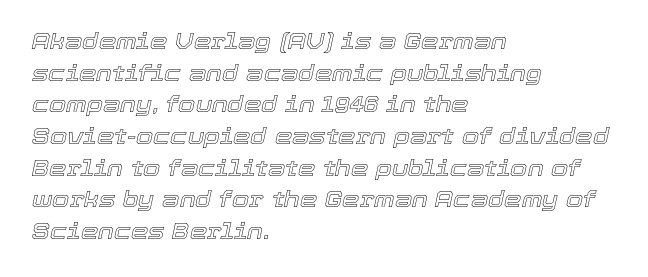
The image shows 22 px text type, italic (leaning right); set left-aligned, normal line spacing (1.44x), normal letter spacing, not underlined.
